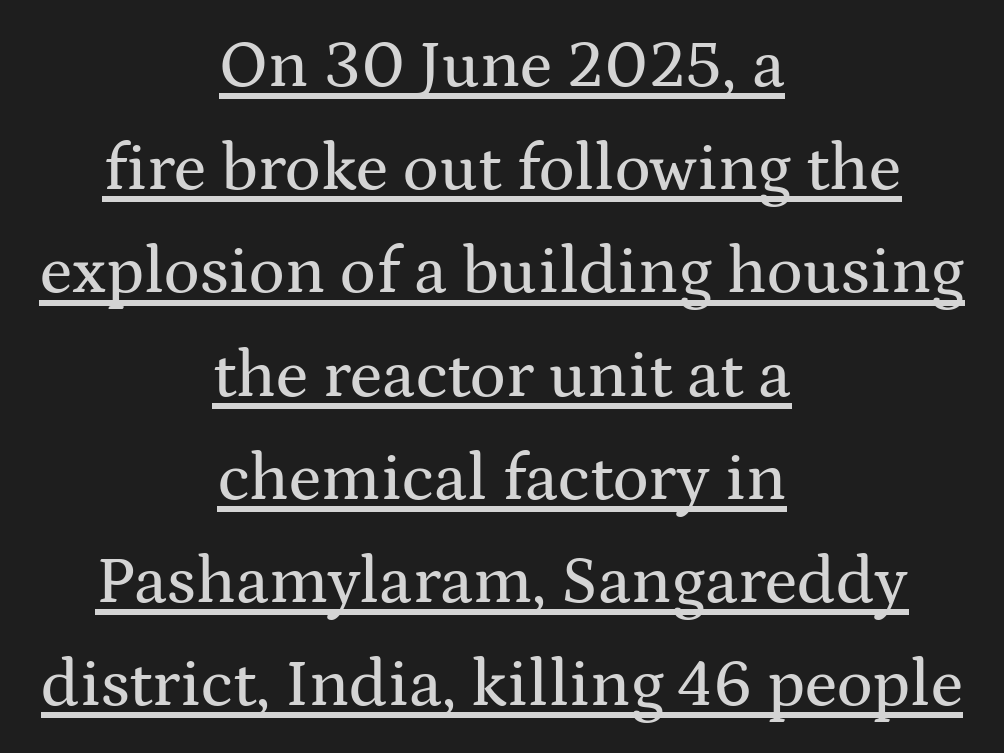
Q: Is the text italic (slanted)? A: No, it is upright.
Q: Is the typeface a serif or a sans-serif typeface? A: Serif.
Q: Is the text underlined? A: Yes.
Q: How is the paragraph aligned? A: Centered.
Q: Is the spacing between letters normal or unusually wide? A: Normal.
Q: Is the spacing between lines tight, normal or loose? A: Normal.
Q: Width (condensed, normal, or wide)? A: Wide.
Q: Stroke contrast? A: Medium.
Q: x-height? A: Medium.
Q: Monospaced? A: No.
